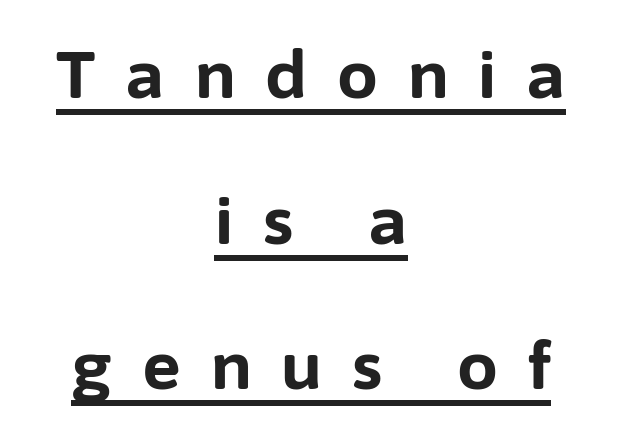
The image shows 65 px bold sans-serif type, upright; set centered, loose line spacing (2.24x), unusually wide letter spacing (+0.46 em), underlined; low stroke contrast and a medium x-height.
